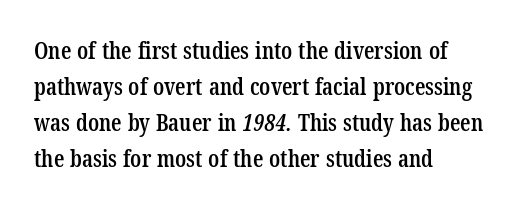
Q: Is the text bold? A: Semi-bold.
Q: Is the text underlined? A: No.
Q: How is the paragraph aligned? A: Left-aligned.
Q: Is the spacing between letters normal or unusually wide? A: Normal.
Q: Is the spacing between lines tight, normal or loose? A: Normal.
